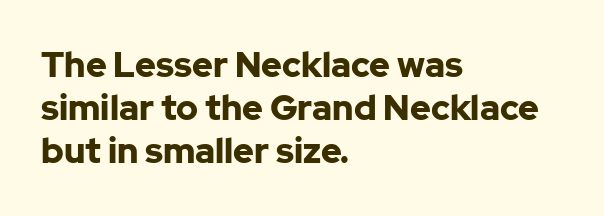
The image shows 35 px bold sans-serif type, upright; set left-aligned, line spacing 1.23x, normal letter spacing, not underlined; low stroke contrast and a medium x-height.
